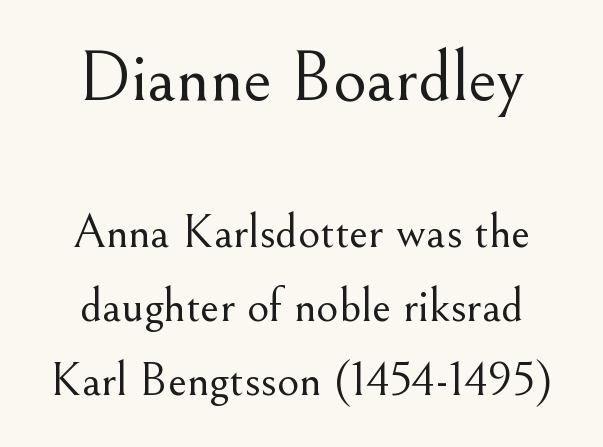
{"serif": "yes", "italic": "no", "bold": "no", "weight": "light", "width": "normal", "stroke_contrast": "medium", "x_height": "small", "monospaced": "no", "underline": "no", "align": "center", "line_spacing": "normal", "line_spacing_ratio": 1.54, "letter_spacing": "normal", "letter_spacing_em": 0.0, "larger_block": "first", "size_ratio": 1.5, "glyph_px": 72}
